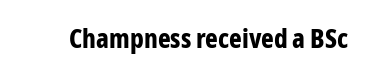
{"italic": "no", "bold": "yes", "underline": "no", "letter_spacing": "normal", "letter_spacing_em": 0.0, "glyph_px": 27}
